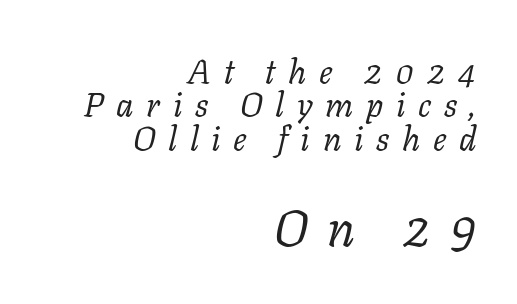
Q: Is the text bold? A: No.
Q: Is the text italic (slanted)? A: Yes, it leans right by about 11 degrees.
Q: Is the typeface a serif or a sans-serif typeface? A: Serif.
Q: Is the text underlined? A: No.
Q: How is the paragraph aligned? A: Right-aligned.
Q: Is the spacing between letters normal or unusually wide? A: Unusually wide.
Q: Is the spacing between lines tight, normal or loose? A: Tight.
Q: Which block of text is set in a larger size, the first (top) or the second (bottom)? A: The second (bottom) one.
Q: Width (condensed, normal, or wide)? A: Normal.
Q: Stroke contrast? A: Low.
Q: x-height? A: Medium.
Q: Monospaced? A: No.
